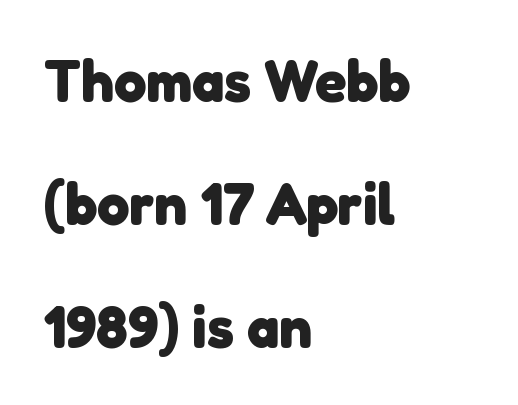
Q: Is the text bold? A: Yes.
Q: Is the typeface a serif or a sans-serif typeface? A: Sans-serif.
Q: Is the text underlined? A: No.
Q: How is the paragraph aligned? A: Left-aligned.
Q: Is the spacing between letters normal or unusually wide? A: Normal.
Q: Is the spacing between lines tight, normal or loose? A: Loose.
Q: Width (condensed, normal, or wide)? A: Normal.
Q: Stroke contrast? A: Low.
Q: x-height? A: Medium.
Q: Monospaced? A: No.
